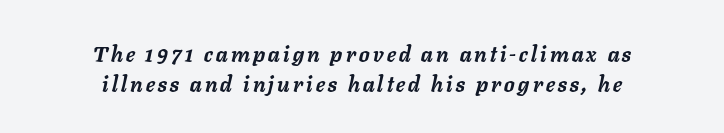
The passage is arranged like a title page — every line centered. Looking at the ascenders, they clearly lean. A typesetter would call this leading conventional body-copy spacing. Students, this is bold: see how much ink each stroke carries. Letters rest on an invisible, unmarked baseline.
